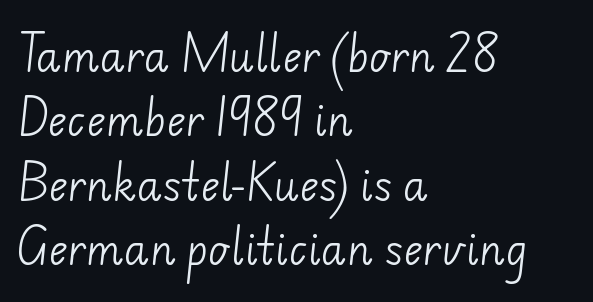
Q: Is the text bold? A: No.
Q: Is the typeface a serif or a sans-serif typeface? A: Sans-serif.
Q: Is the text underlined? A: No.
Q: How is the paragraph aligned? A: Left-aligned.
Q: Is the spacing between letters normal or unusually wide? A: Normal.
Q: Is the spacing between lines tight, normal or loose? A: Normal.
Q: Width (condensed, normal, or wide)? A: Normal.
Q: Stroke contrast? A: Low.
Q: x-height? A: Small.
Q: Monospaced? A: No.
